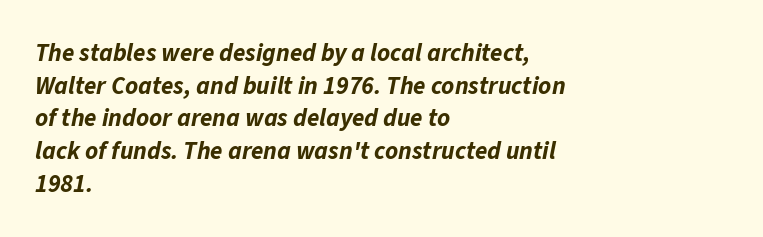
Heavy, bold letterforms. This sample uses an oblique cut, with every glyph tilted off the vertical. Glyph-to-glyph distance matches everyday printed text. A normal amount of white space separates one row of letters from the next.
